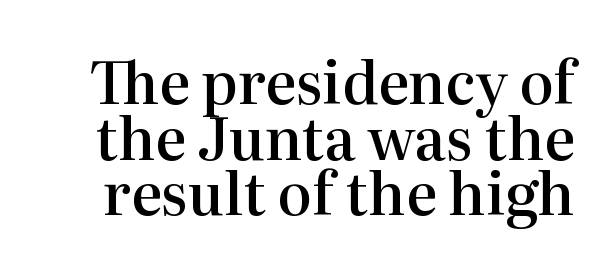
Q: Is the text bold? A: Semi-bold.
Q: Is the text italic (slanted)? A: No, it is upright.
Q: Is the typeface a serif or a sans-serif typeface? A: Serif.
Q: Is the text underlined? A: No.
Q: Is the spacing between letters normal or unusually wide? A: Normal.
Q: Is the spacing between lines tight, normal or loose? A: Tight.
Q: Width (condensed, normal, or wide)? A: Normal.
Q: Stroke contrast? A: High.
Q: x-height? A: Medium.
Q: Monospaced? A: No.
